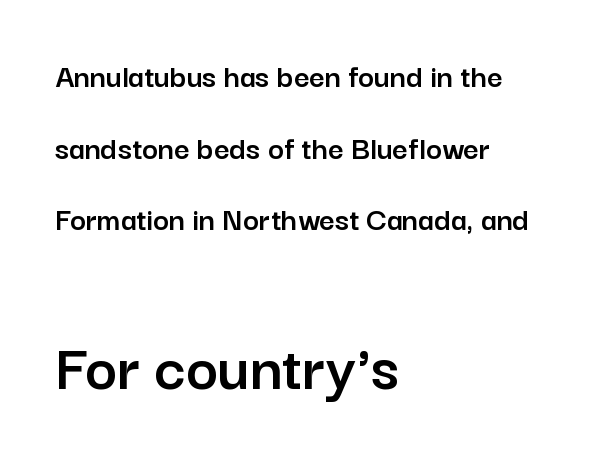
Character widths vary here, with narrow letters taking less room than wide ones. The lines in this sample share a left origin and differ only in where they stop. You could call the tracking neutral — neither tight nor loose. The letters stand straight up with perfectly vertical stems. Has an underline been added? It has not.
